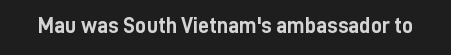
Short note: letters normally spaced. Words float on clear page, feet unadorned. The letters stand upright; this is a roman face. Heavy, bold letterforms.
